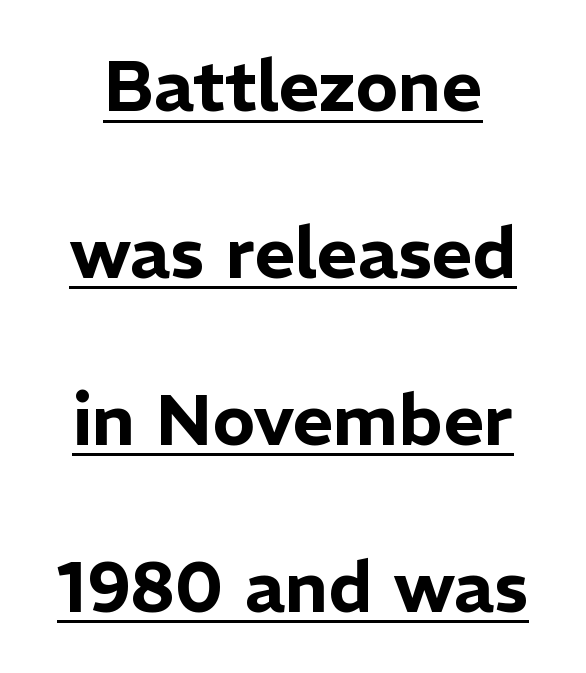
{"serif": "no", "italic": "no", "width": "normal", "stroke_contrast": "low", "x_height": "medium", "monospaced": "no", "underline": "yes", "line_spacing": "loose", "line_spacing_ratio": 2.35, "letter_spacing": "normal", "letter_spacing_em": 0.0, "glyph_px": 71}
